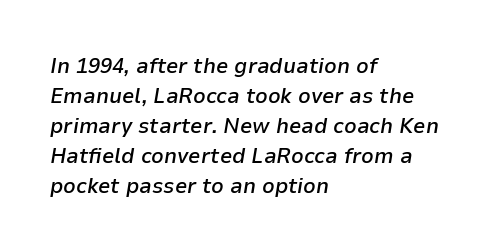
The image shows 22 px text type, italic (leaning right); set left-aligned, normal line spacing (1.36x), normal letter spacing, not underlined.
